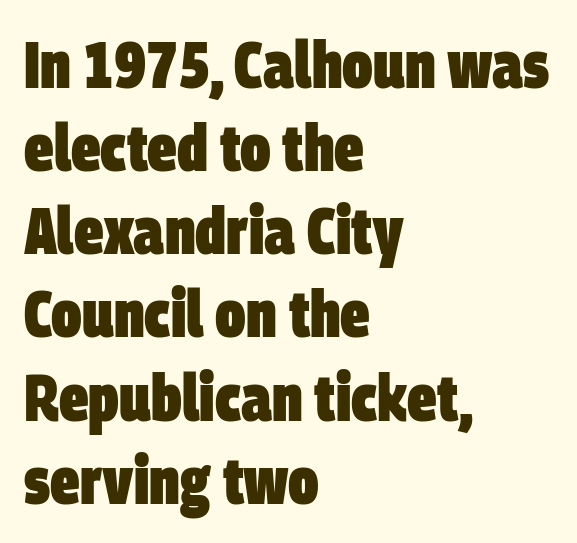
Q: Is the text bold? A: Yes.
Q: Is the typeface a serif or a sans-serif typeface? A: Sans-serif.
Q: Is the text underlined? A: No.
Q: How is the paragraph aligned? A: Left-aligned.
Q: Is the spacing between letters normal or unusually wide? A: Normal.
Q: Is the spacing between lines tight, normal or loose? A: Normal.
Q: Width (condensed, normal, or wide)? A: Condensed.
Q: Stroke contrast? A: Low.
Q: x-height? A: Large.
Q: Monospaced? A: No.
